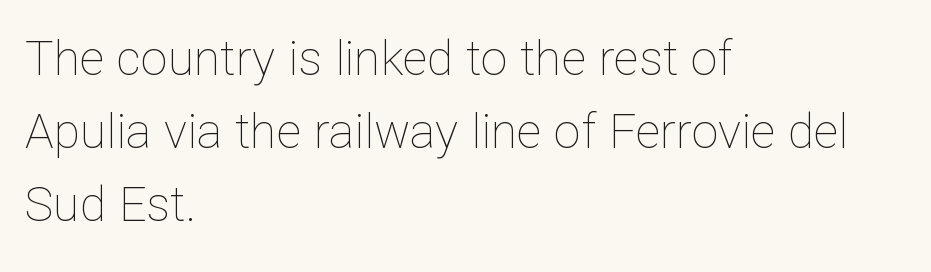
{"italic": "no", "bold": "no", "weight": "thin", "width": "normal", "stroke_contrast": "low", "x_height": "medium", "monospaced": "no", "underline": "no", "align": "left", "line_spacing": "normal", "line_spacing_ratio": 1.52, "letter_spacing": "normal", "letter_spacing_em": 0.0, "glyph_px": 48}
